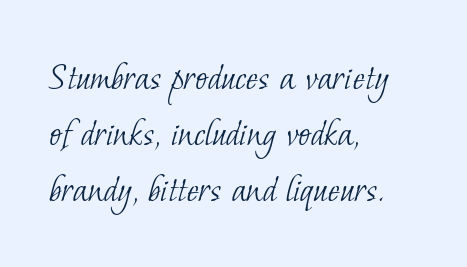
Q: Is the text bold? A: No.
Q: Is the typeface a serif or a sans-serif typeface? A: Serif.
Q: Is the text underlined? A: No.
Q: How is the paragraph aligned? A: Left-aligned.
Q: Is the spacing between letters normal or unusually wide? A: Normal.
Q: Is the spacing between lines tight, normal or loose? A: Normal.
Q: Width (condensed, normal, or wide)? A: Normal.
Q: Stroke contrast? A: Low.
Q: x-height? A: Small.
Q: Monospaced? A: No.
